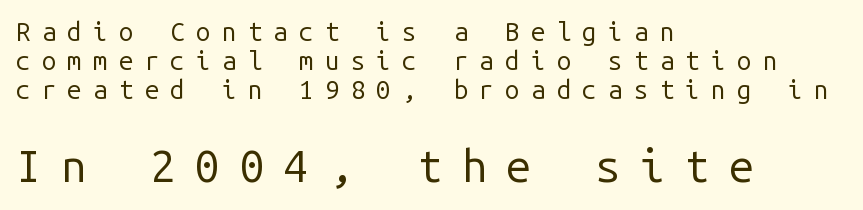
Q: Is the text bold? A: No.
Q: Is the text italic (slanted)? A: No, it is upright.
Q: Is the typeface a serif or a sans-serif typeface? A: Sans-serif.
Q: Is the text underlined? A: No.
Q: How is the paragraph aligned? A: Left-aligned.
Q: Is the spacing between letters normal or unusually wide? A: Unusually wide.
Q: Is the spacing between lines tight, normal or loose? A: Tight.
Q: Which block of text is set in a larger size, the first (top) or the second (bottom)? A: The second (bottom) one.
Q: Width (condensed, normal, or wide)? A: Normal.
Q: Stroke contrast? A: Low.
Q: x-height? A: Medium.
Q: Monospaced? A: Yes.
